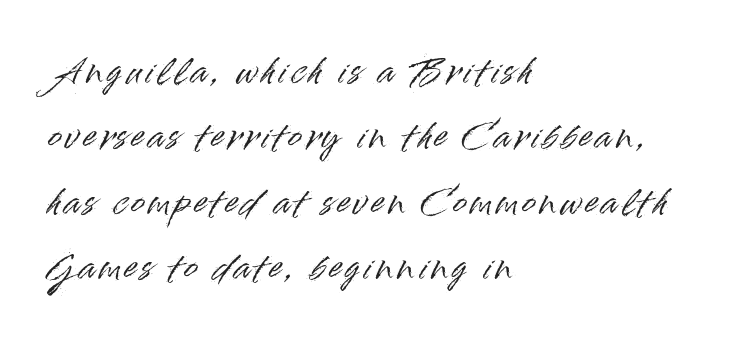
{"serif": "no", "width": "normal", "stroke_contrast": "high", "x_height": "small", "monospaced": "no", "underline": "no", "align": "left", "line_spacing": "loose", "line_spacing_ratio": 1.98, "glyph_px": 33}
